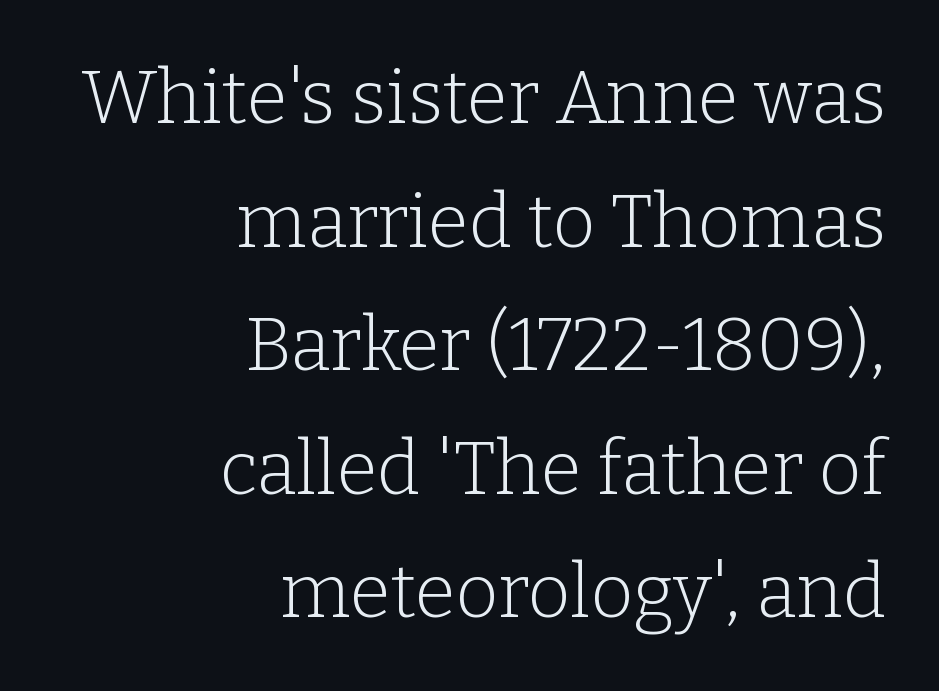
Q: Is the text bold? A: No.
Q: Is the text italic (slanted)? A: No, it is upright.
Q: Is the typeface a serif or a sans-serif typeface? A: Serif.
Q: Is the text underlined? A: No.
Q: How is the paragraph aligned? A: Right-aligned.
Q: Is the spacing between letters normal or unusually wide? A: Normal.
Q: Is the spacing between lines tight, normal or loose? A: Normal.
Q: Width (condensed, normal, or wide)? A: Normal.
Q: Stroke contrast? A: Low.
Q: x-height? A: Medium.
Q: Monospaced? A: No.
